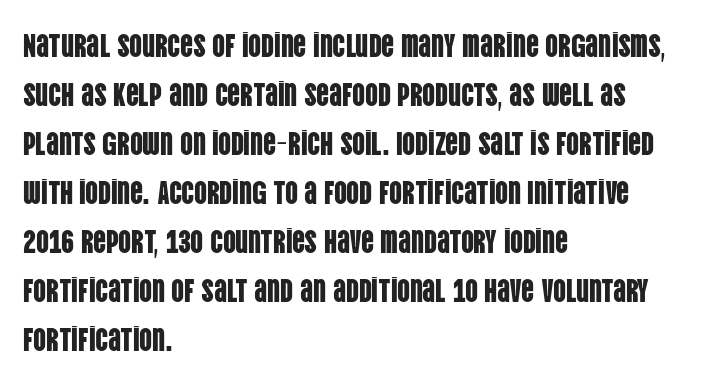
Q: Is the text italic (slanted)? A: No, it is upright.
Q: Is the typeface a serif or a sans-serif typeface? A: Sans-serif.
Q: Is the text underlined? A: No.
Q: How is the paragraph aligned? A: Left-aligned.
Q: Is the spacing between letters normal or unusually wide? A: Normal.
Q: Is the spacing between lines tight, normal or loose? A: Normal.
Q: Width (condensed, normal, or wide)? A: Condensed.
Q: Stroke contrast? A: Low.
Q: x-height? A: Large.
Q: Monospaced? A: No.
